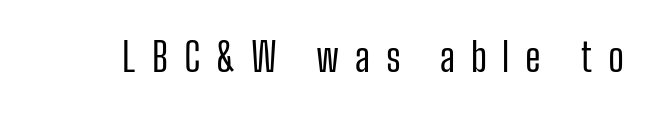
The image shows 39 px regular-weight, condensed sans-serif type, upright; set unusually wide letter spacing (+0.4 em), not underlined; low stroke contrast and a medium x-height.
